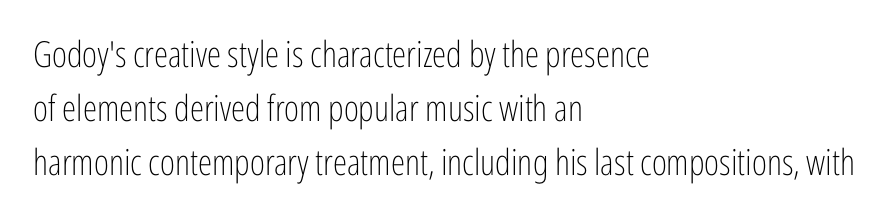
{"serif": "no", "italic": "no", "bold": "no", "weight": "light", "width": "condensed", "stroke_contrast": "low", "x_height": "medium", "monospaced": "no", "underline": "no", "align": "left", "line_spacing": "normal", "line_spacing_ratio": 1.5, "letter_spacing": "normal", "letter_spacing_em": 0.0, "glyph_px": 36}
